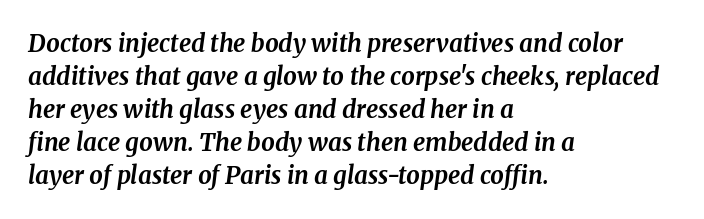
Where is the straight margin? On the left. How heavy is the stroke? Heavy — this is a bold. Notice how the stems are inclined rather than vertical — that's the hallmark of italics. The glyphs are unaccompanied by any horizontal stroke below them. The block of text has a typical density, with ordinary space between rows.
